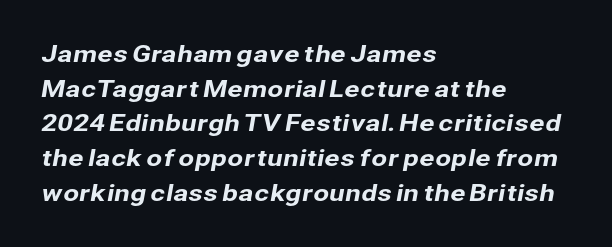
{"underline": "no", "align": "left", "line_spacing": "normal", "line_spacing_ratio": 1.51, "letter_spacing": "normal", "letter_spacing_em": 0.0, "glyph_px": 23}
